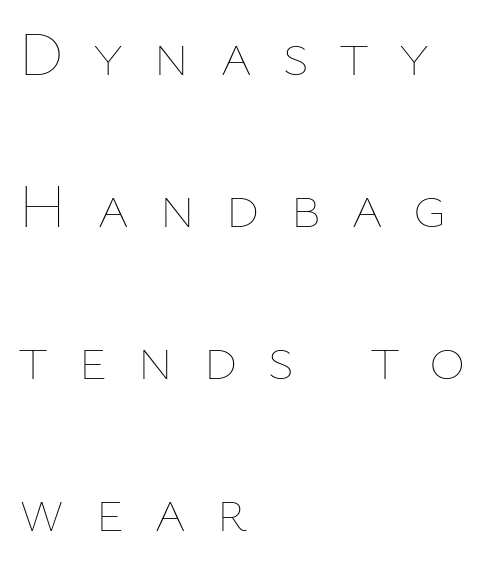
The lines in this sample share a left origin and differ only in where they stop. One glance says open: line gaps are wider than usual. Each letter keeps its own natural width here, so spacing adapts to shape. The weight would be labelled regular, book, light, or lighter still. Honestly, there is no underline to notice here at all. The letters stand straight up with perfectly vertical stems.
